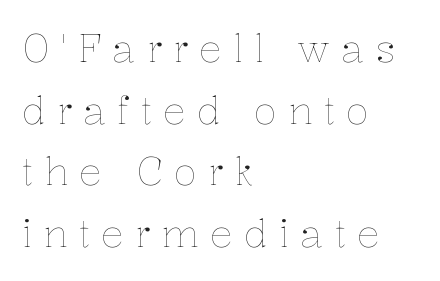
The image shows 38 px thin type, upright; set left-aligned, normal line spacing (1.62x), unusually wide letter spacing (+0.29 em), not underlined; low stroke contrast and a medium x-height.
